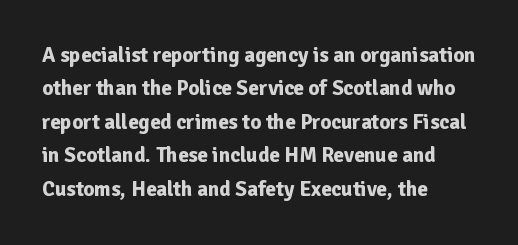
{"italic": "no", "bold": "yes", "underline": "no", "align": "left", "line_spacing": "normal", "line_spacing_ratio": 1.59, "letter_spacing": "normal", "letter_spacing_em": 0.0, "glyph_px": 21}
